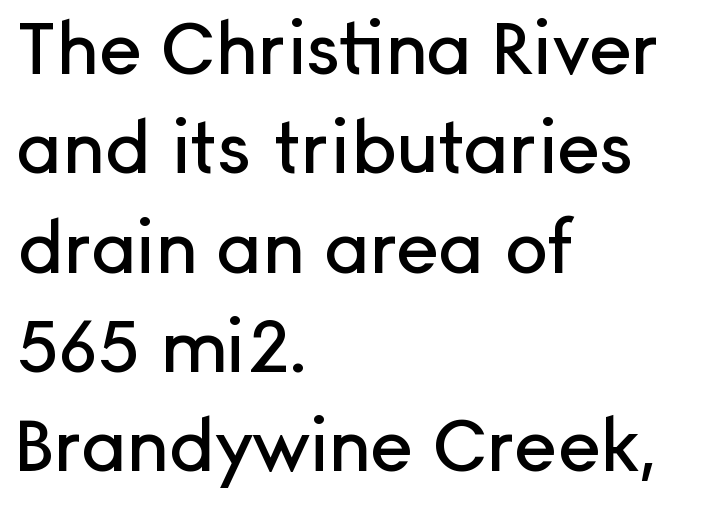
Q: Is the text italic (slanted)? A: No, it is upright.
Q: Is the typeface a serif or a sans-serif typeface? A: Sans-serif.
Q: Is the text underlined? A: No.
Q: How is the paragraph aligned? A: Left-aligned.
Q: Is the spacing between letters normal or unusually wide? A: Normal.
Q: Is the spacing between lines tight, normal or loose? A: Normal.
Q: Width (condensed, normal, or wide)? A: Normal.
Q: Stroke contrast? A: Low.
Q: x-height? A: Medium.
Q: Monospaced? A: No.
